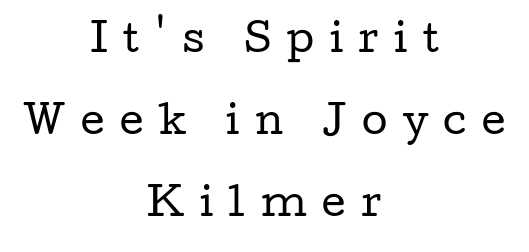
Q: Is the text bold? A: No.
Q: Is the text italic (slanted)? A: No, it is upright.
Q: Is the typeface a serif or a sans-serif typeface? A: Serif.
Q: Is the text underlined? A: No.
Q: How is the paragraph aligned? A: Centered.
Q: Is the spacing between letters normal or unusually wide? A: Unusually wide.
Q: Is the spacing between lines tight, normal or loose? A: Loose.
Q: Width (condensed, normal, or wide)? A: Wide.
Q: Stroke contrast? A: Low.
Q: x-height? A: Medium.
Q: Monospaced? A: No.
